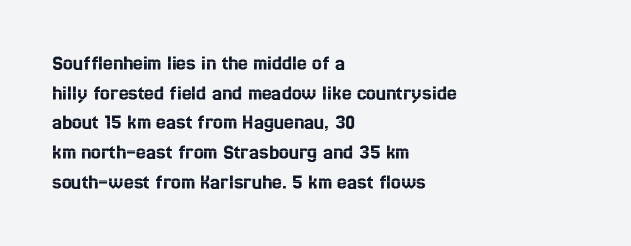
The passage shown stacks its lines at a standard gap. Look at the tracking — it's just the regular setting, nothing added. A typesetter would mark this as roman, not italic. Underlining? Definitely not there. One-word summary of the alignment: left.
